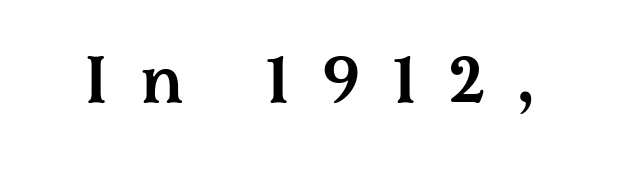
Tracking here is generous; glyphs stand well apart from one another. The rendering shows small feet on the letterforms — a serif design. A somewhat darkened texture: the type is semibold rather than bold. No italicization has been applied; the sample stays upright.
